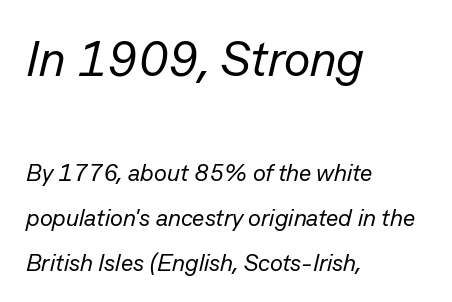
Q: Is the text bold? A: No.
Q: Is the text italic (slanted)? A: Yes, it leans right by about 13 degrees.
Q: Is the text underlined? A: No.
Q: How is the paragraph aligned? A: Left-aligned.
Q: Is the spacing between letters normal or unusually wide? A: Normal.
Q: Which block of text is set in a larger size, the first (top) or the second (bottom)? A: The first (top) one.
Q: Width (condensed, normal, or wide)? A: Normal.
Q: Stroke contrast? A: Low.
Q: x-height? A: Medium.
Q: Monospaced? A: No.
